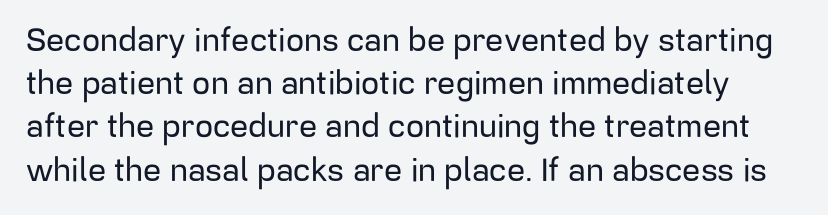
The image shows 32 px sans-serif type, upright; set normal line spacing (1.35x), normal letter spacing, not underlined; low stroke contrast and a medium x-height.
